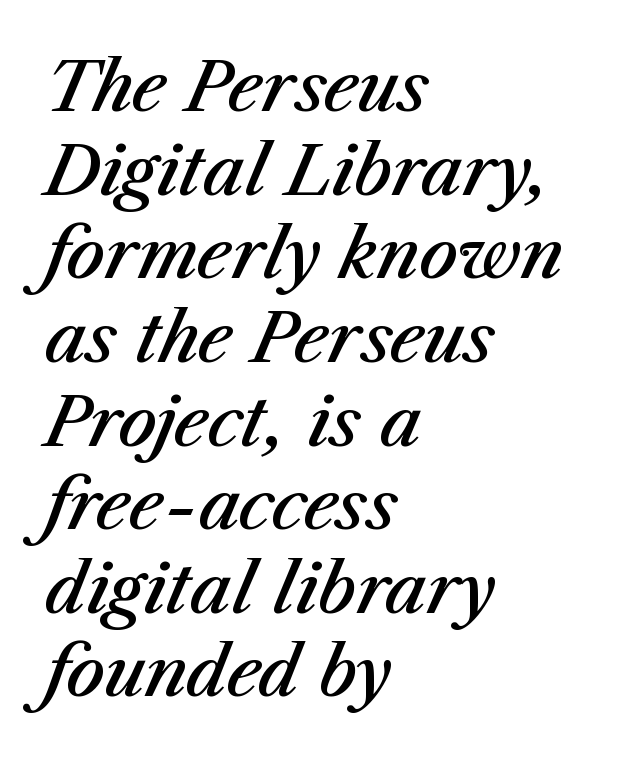
The image shows 68 px semibold type, italic (leaning right); set left-aligned, line spacing 1.23x, normal letter spacing, not underlined; medium stroke contrast and a medium x-height.
